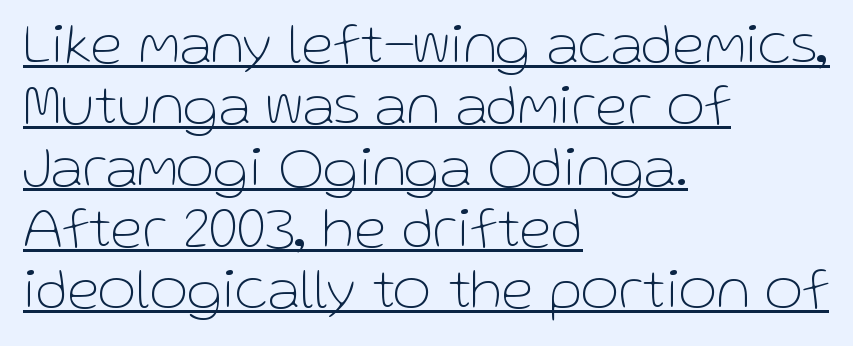
Here the designer chose a conventional face with non-uniform glyph widths. No extra tracking has been applied to these lines. The cut favours lightness, reaching ordinary text weight at its darkest. Notice how descenders almost collide with the ascenders below — that's tight leading.
